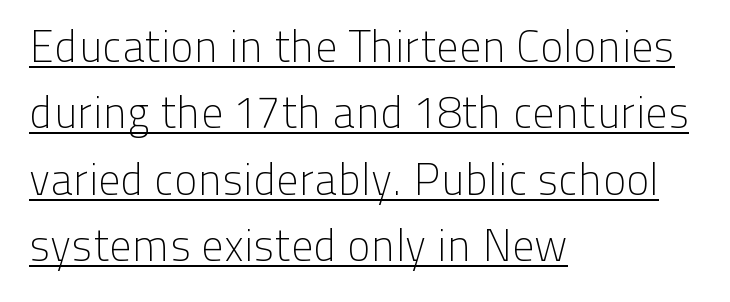
When letters stand straight like this, we call the style roman or upright. A typesetter would call this proportional, since set widths differ per character. Compared with typical body copy, the letter spacing here is the same. The string is rendered with underlining switched on.
